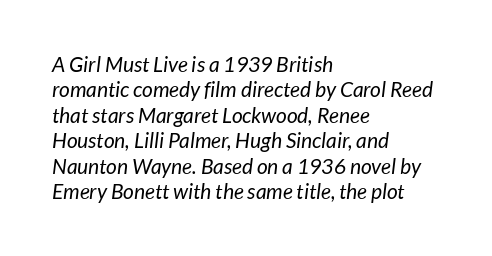
The image shows 21 px text type; set left-aligned, line spacing 1.21x, normal letter spacing, not underlined.
